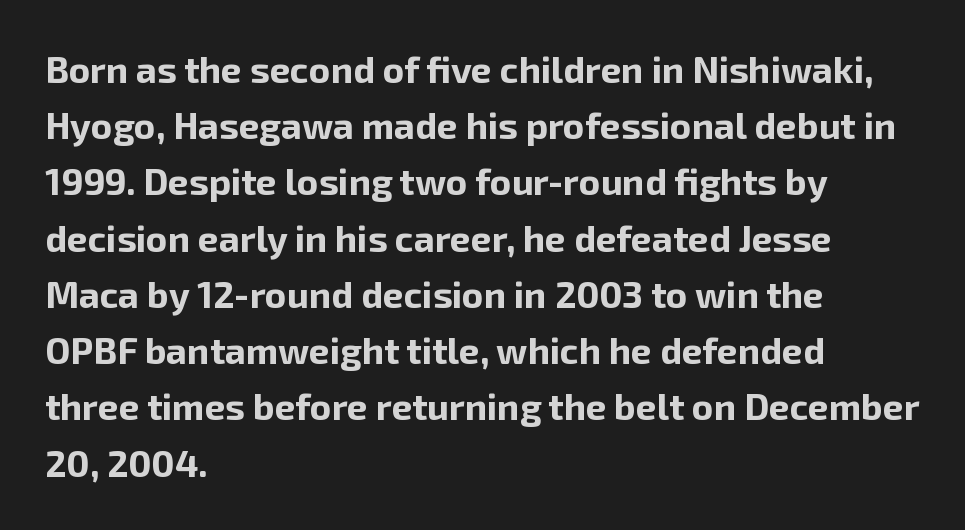
Quick note: interline space is typical. Note: no serifs on the glyphs. The rendering uses natural spacing where letterforms have individual widths. There is no visible air inserted between adjacent glyphs.
